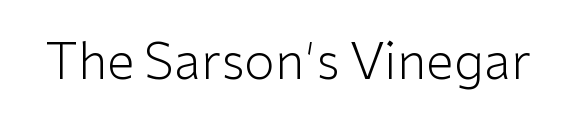
The image shows 50 px light sans-serif type, upright; set normal letter spacing, not underlined; low stroke contrast and a medium x-height.
